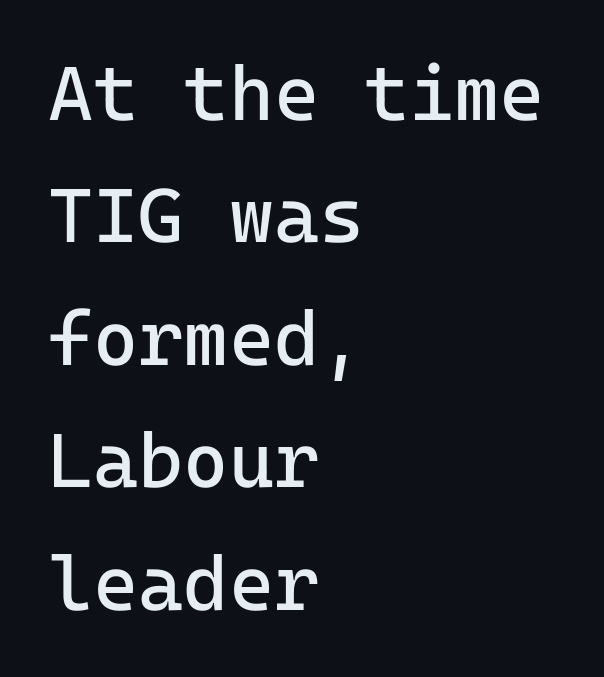
The image shows 77 px regular-weight sans-serif type, upright, monospaced; set left-aligned, normal line spacing (1.59x), normal letter spacing, not underlined; low stroke contrast and a medium x-height.
